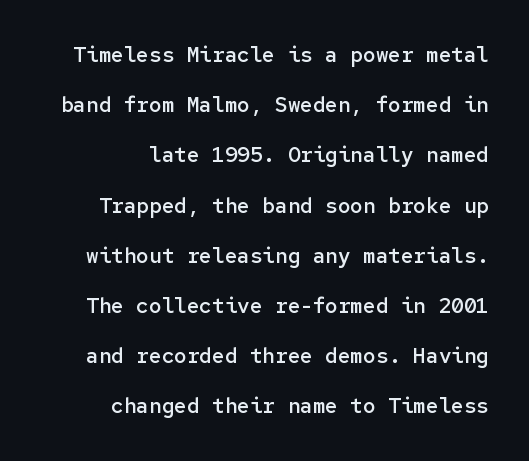
{"italic": "no", "bold": "semi", "underline": "no", "align": "right", "line_spacing": "loose", "line_spacing_ratio": 2.39, "letter_spacing": "normal", "letter_spacing_em": 0.0, "glyph_px": 21}
